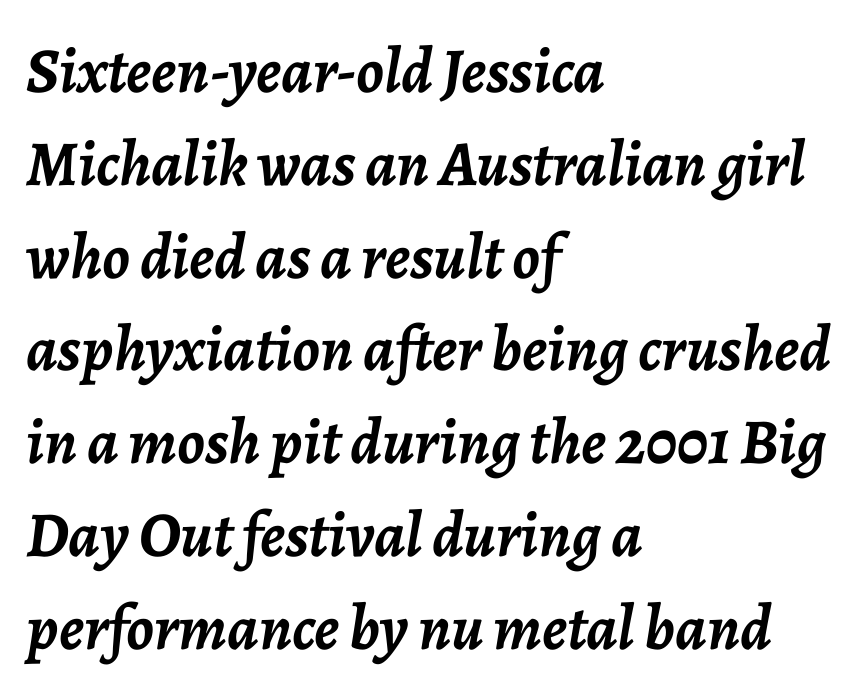
The image shows 64 px semibold type, italic (leaning right); set left-aligned, normal line spacing (1.45x), normal letter spacing, not underlined; low stroke contrast and a medium x-height.
